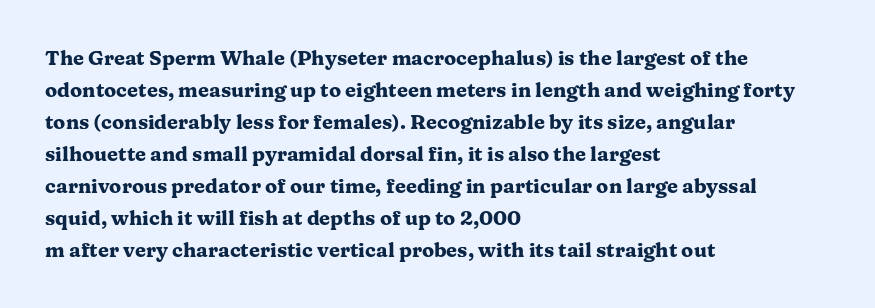
The passage shown is emphatically bold. Clear beneath every line of the passage. Characters remain perfectly vertical along every line. These lines sit exactly where default settings would place them. The horizontal fit of the characters is conventional and even. Each line starts at the same left margin while the right side varies.
